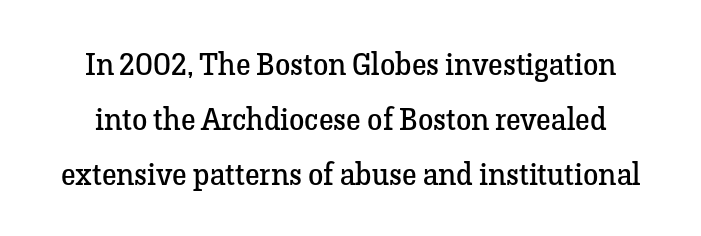
Descenders are the only things crossing below the line. Spacing verdict: proportional, widths tailored to each character. Short note: letters normally spaced. No extra ink here — the face is not bold.
